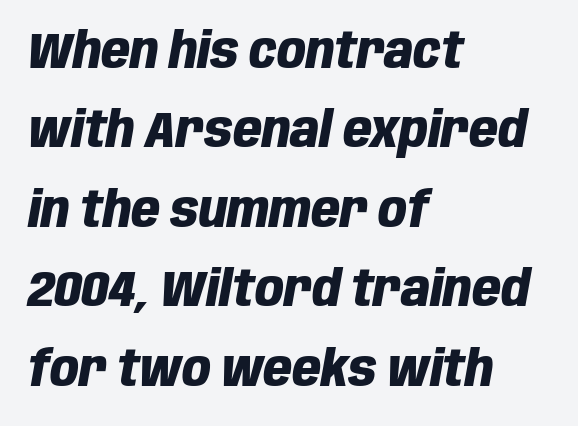
The image shows 50 px heavy, condensed type, italic (leaning right); set left-aligned, normal line spacing (1.59x), normal letter spacing, not underlined; low stroke contrast and a large x-height.
